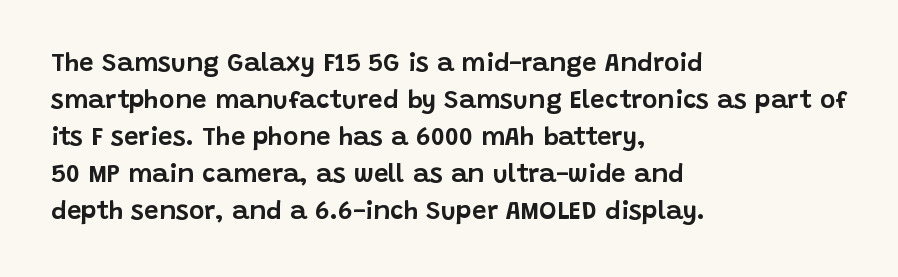
The image shows 26 px text type, upright; set left-aligned, normal line spacing (1.42x), normal letter spacing, not underlined.
